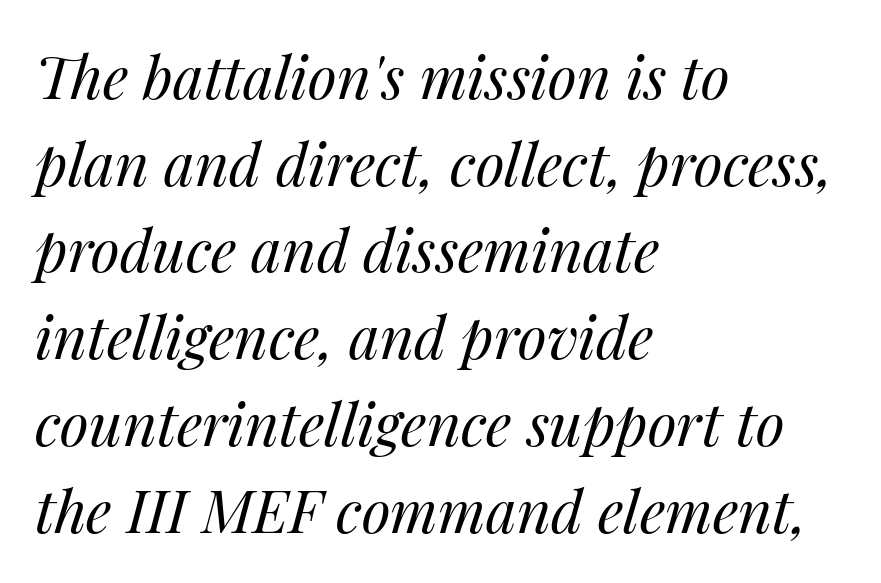
Q: Is the text bold? A: No.
Q: Is the text italic (slanted)? A: Yes, it leans right by about 14 degrees.
Q: Is the text underlined? A: No.
Q: How is the paragraph aligned? A: Left-aligned.
Q: Is the spacing between letters normal or unusually wide? A: Normal.
Q: Is the spacing between lines tight, normal or loose? A: Normal.
Q: Width (condensed, normal, or wide)? A: Normal.
Q: Stroke contrast? A: Medium.
Q: x-height? A: Medium.
Q: Monospaced? A: No.
